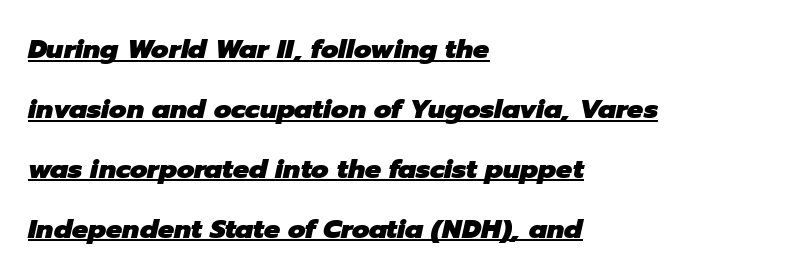
The image shows 27 px bold type, italic (leaning right); set left-aligned, loose line spacing (2.22x), normal letter spacing, underlined.
